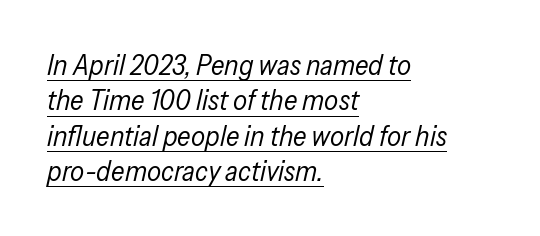
Q: Is the text bold? A: No.
Q: Is the text italic (slanted)? A: Yes, it leans right by about 13 degrees.
Q: Is the text underlined? A: Yes.
Q: How is the paragraph aligned? A: Left-aligned.
Q: Is the spacing between letters normal or unusually wide? A: Normal.
Q: Is the spacing between lines tight, normal or loose? A: Normal.
Q: Width (condensed, normal, or wide)? A: Condensed.
Q: Stroke contrast? A: Low.
Q: x-height? A: Medium.
Q: Monospaced? A: No.
